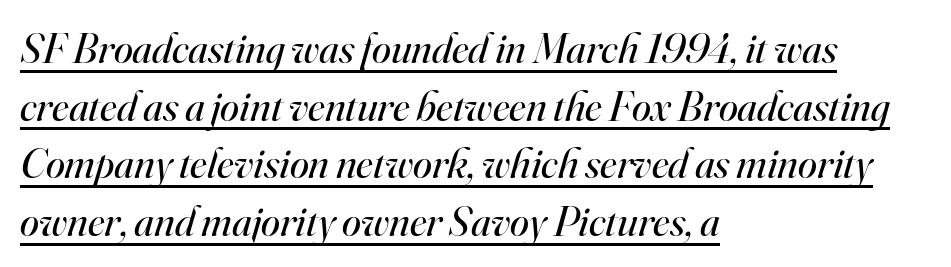
Short and long lines alike share a common starting point at left. Are there feet on the stems? There are — it's a serif. Would a proofreader flag this as italicized? Yes. Emphasis is given by a line drawn under the lettering.
